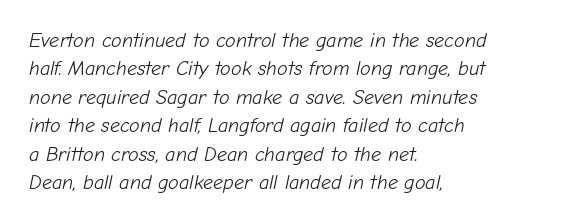
The image shows 20 px text type, italic (leaning right); set left-aligned, normal line spacing (1.42x), normal letter spacing, not underlined.
